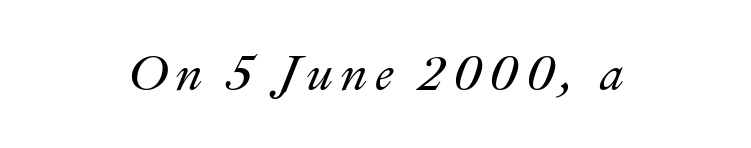
The image shows 49 px text type, italic (leaning right); set centered, not underlined; medium stroke contrast and a small x-height.
